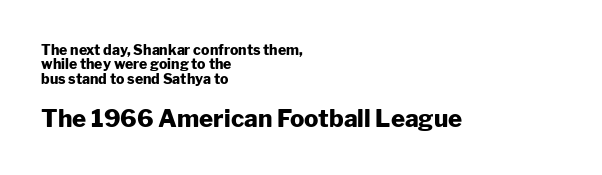
{"italic": "no", "bold": "yes", "underline": "no", "align": "left", "line_spacing": "tight", "line_spacing_ratio": 1.03, "letter_spacing": "normal", "letter_spacing_em": 0.0, "larger_block": "second", "size_ratio": 1.71, "glyph_px": 24}
